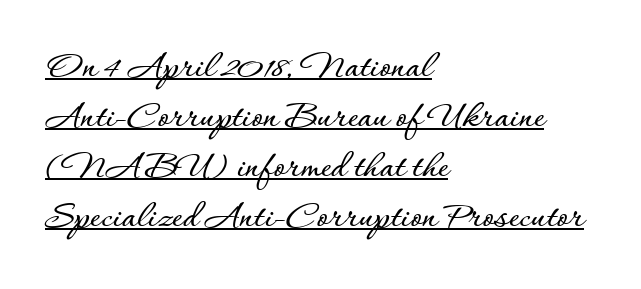
{"width": "normal", "stroke_contrast": "low", "x_height": "small", "monospaced": "no", "underline": "yes", "align": "left", "line_spacing": "normal", "line_spacing_ratio": 1.25, "letter_spacing": "normal", "letter_spacing_em": 0.0, "glyph_px": 40}
